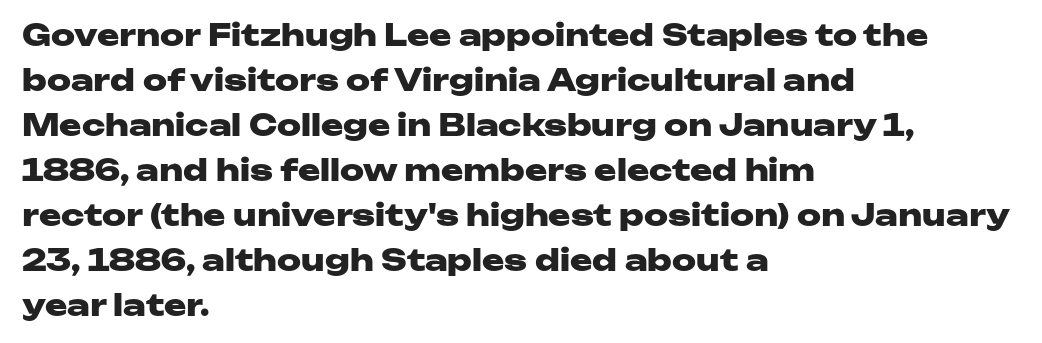
No word sits above an underline. Weight: bold. Style check: upright. Compared with typical body copy, the letter spacing here is the same. In terms of leading, this rendering sits right in the middle. The lines in this sample share a left origin and differ only in where they stop.
